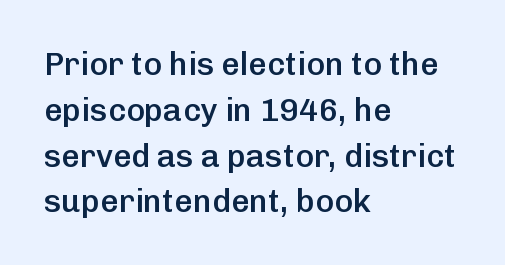
The image shows 32 px semibold sans-serif type, upright; set left-aligned, normal line spacing (1.43x), normal letter spacing, not underlined; low stroke contrast and a medium x-height.
